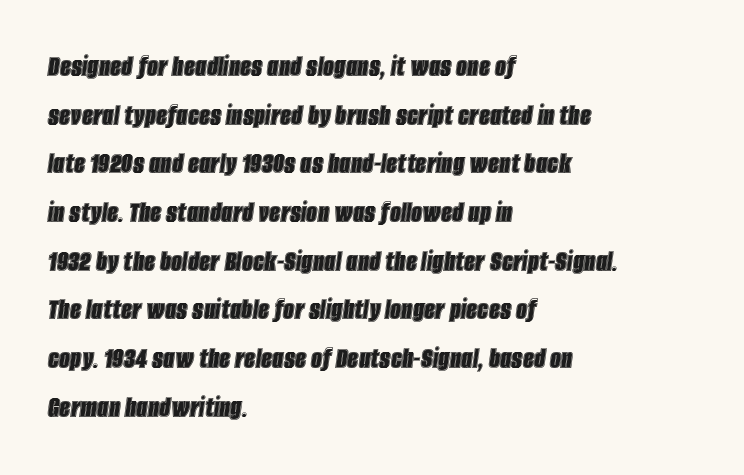
The image shows 31 px condensed type, italic (leaning right); set left-aligned, normal line spacing (1.57x), normal letter spacing, not underlined; a large x-height.
